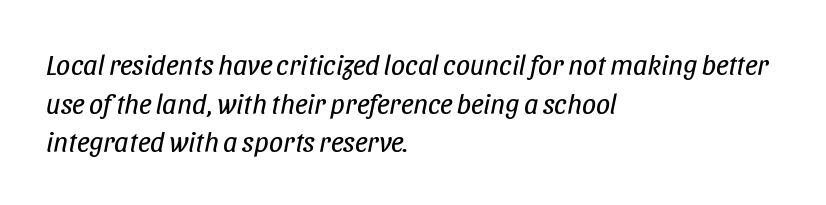
The image shows 28 px regular-weight, condensed type, italic (leaning right); set left-aligned, normal line spacing (1.38x), normal letter spacing, not underlined; low stroke contrast and a large x-height.
